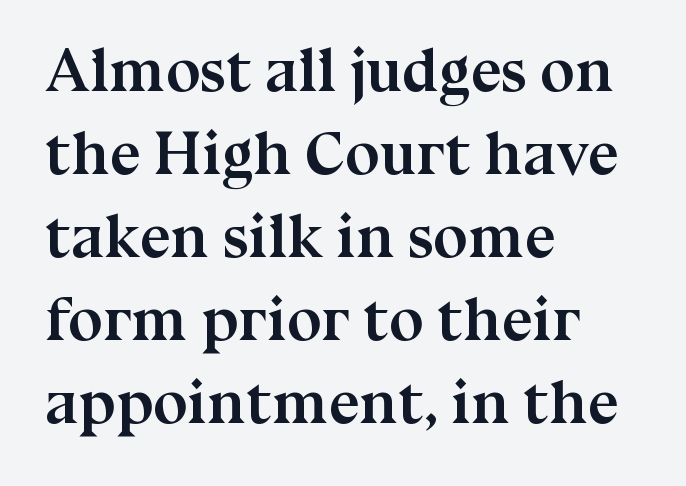
Q: Is the text bold? A: Yes.
Q: Is the text italic (slanted)? A: No, it is upright.
Q: Is the typeface a serif or a sans-serif typeface? A: Serif.
Q: Is the text underlined? A: No.
Q: How is the paragraph aligned? A: Left-aligned.
Q: Is the spacing between letters normal or unusually wide? A: Normal.
Q: Is the spacing between lines tight, normal or loose? A: Normal.
Q: Width (condensed, normal, or wide)? A: Normal.
Q: Stroke contrast? A: Medium.
Q: x-height? A: Medium.
Q: Monospaced? A: No.
